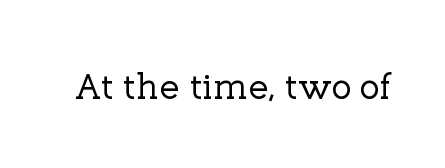
{"serif": "yes", "italic": "no", "width": "normal", "stroke_contrast": "low", "x_height": "medium", "monospaced": "no", "underline": "no", "letter_spacing": "normal", "letter_spacing_em": 0.0, "glyph_px": 37}
